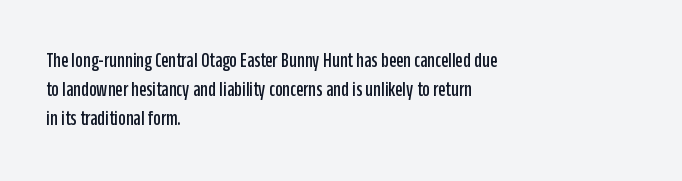
{"italic": "no", "underline": "no", "align": "left", "line_spacing": "normal", "line_spacing_ratio": 1.39, "letter_spacing": "normal", "letter_spacing_em": 0.0, "glyph_px": 21}
